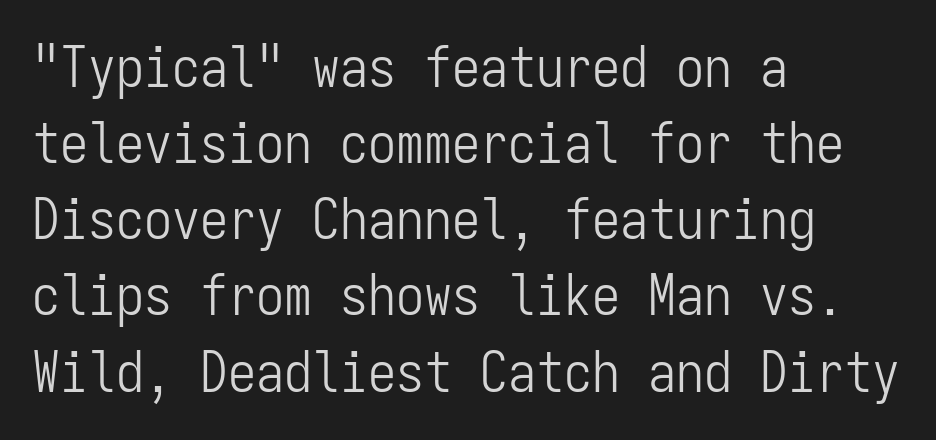
{"serif": "no", "italic": "no", "bold": "no", "weight": "light", "width": "condensed", "stroke_contrast": "low", "x_height": "medium", "monospaced": "yes", "underline": "no", "align": "left", "line_spacing": "normal", "line_spacing_ratio": 1.36, "letter_spacing": "normal", "letter_spacing_em": 0.0, "glyph_px": 56}
